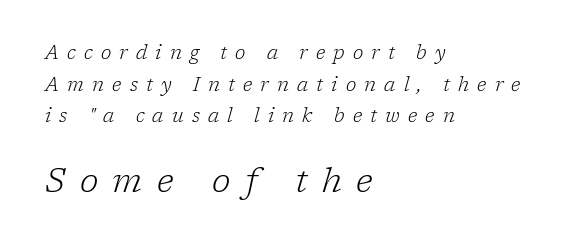
{"serif": "yes", "italic": "yes", "lean": "right", "slant_degrees": 17, "bold": "no", "weight": "light", "width": "normal", "stroke_contrast": "low", "x_height": "medium", "monospaced": "no", "underline": "no", "align": "left", "line_spacing": "normal", "line_spacing_ratio": 1.67, "letter_spacing": "wide", "letter_spacing_em": 0.43, "larger_block": "second", "size_ratio": 1.79, "glyph_px": 34}
